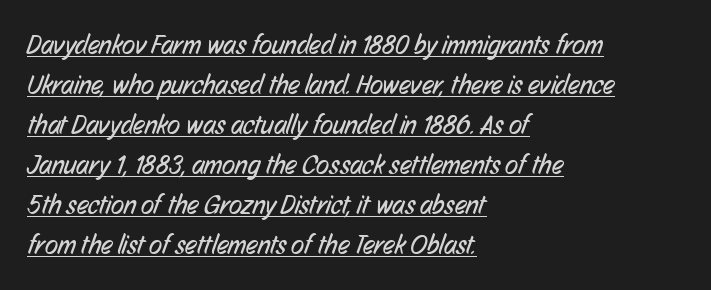
The image shows 27 px text type; set left-aligned, normal line spacing (1.48x), normal letter spacing, underlined.
